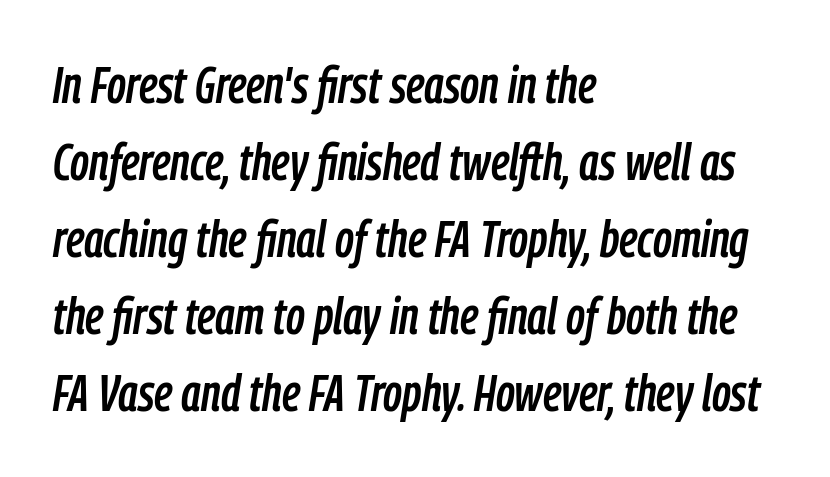
Q: Is the text italic (slanted)? A: Yes, it leans right by about 9 degrees.
Q: Is the text underlined? A: No.
Q: How is the paragraph aligned? A: Left-aligned.
Q: Is the spacing between letters normal or unusually wide? A: Normal.
Q: Is the spacing between lines tight, normal or loose? A: Normal.
Q: Width (condensed, normal, or wide)? A: Condensed.
Q: Stroke contrast? A: Low.
Q: x-height? A: Medium.
Q: Monospaced? A: No.
